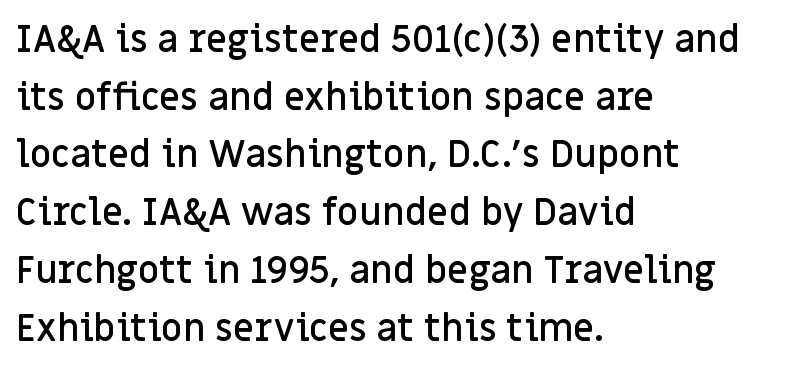
The image shows 37 px semibold sans-serif type, upright; set left-aligned, normal line spacing (1.56x), normal letter spacing, not underlined; low stroke contrast and a large x-height.
